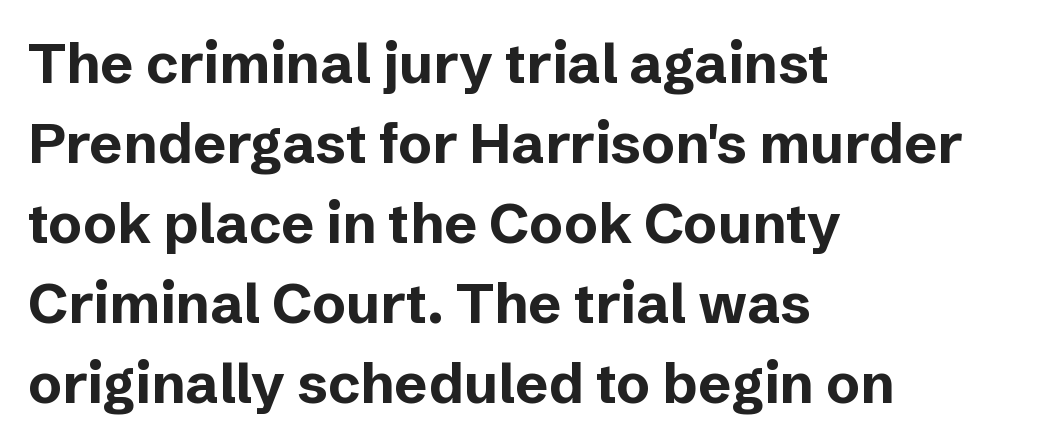
The image shows 56 px bold sans-serif type, upright; set left-aligned, normal line spacing (1.43x), normal letter spacing, not underlined; low stroke contrast and a medium x-height.
